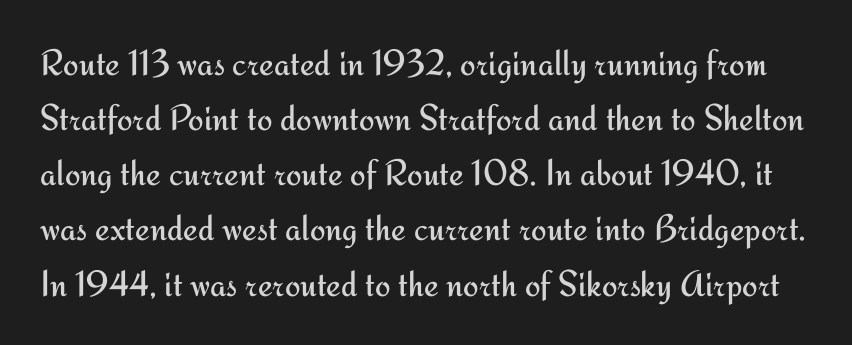
{"serif": "no", "italic": "no", "bold": "no", "weight": "regular", "width": "normal", "stroke_contrast": "medium", "x_height": "small", "monospaced": "no", "underline": "no", "line_spacing": "normal", "line_spacing_ratio": 1.49, "letter_spacing": "normal", "letter_spacing_em": 0.0, "glyph_px": 37}
